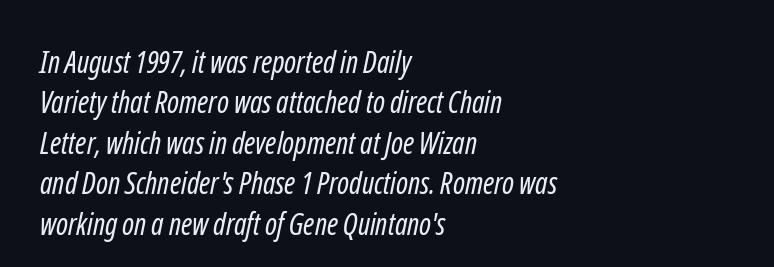
{"serif": "no", "bold": "no", "weight": "regular", "width": "condensed", "stroke_contrast": "low", "x_height": "medium", "monospaced": "no", "underline": "no", "align": "left", "line_spacing": "normal", "line_spacing_ratio": 1.35, "letter_spacing": "normal", "letter_spacing_em": 0.0, "glyph_px": 30}
